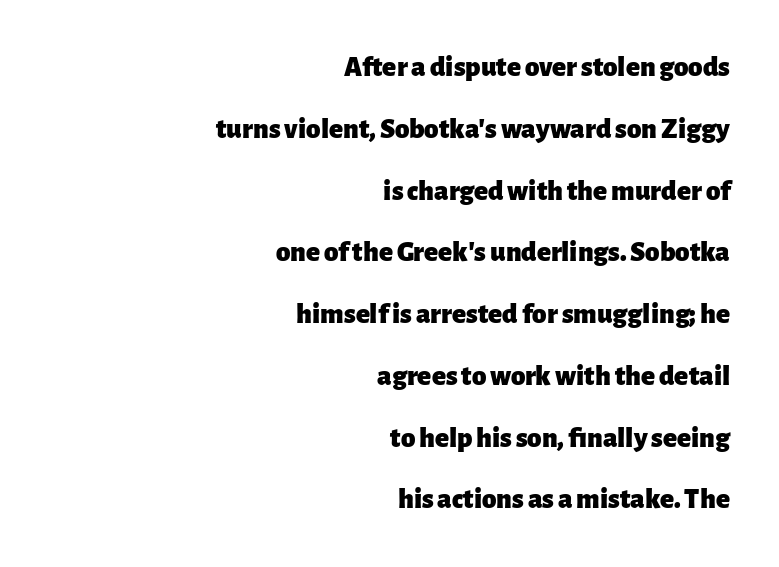
One glance says open: line gaps are wider than usual. Where is the straight margin? On the right. The words here are not underlined. The specimen reads as upright at a glance. Type style note: lacks serifs.
